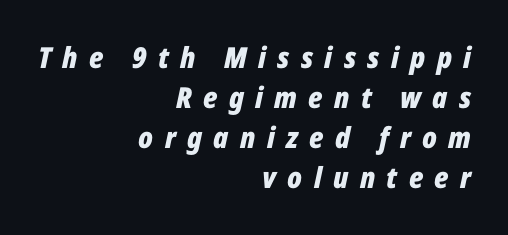
Q: Is the text bold? A: Yes.
Q: Is the text italic (slanted)? A: Yes, it leans right by about 12 degrees.
Q: Is the text underlined? A: No.
Q: How is the paragraph aligned? A: Right-aligned.
Q: Is the spacing between letters normal or unusually wide? A: Unusually wide.
Q: Is the spacing between lines tight, normal or loose? A: Normal.
Q: Width (condensed, normal, or wide)? A: Condensed.
Q: Stroke contrast? A: Low.
Q: x-height? A: Medium.
Q: Monospaced? A: No.
